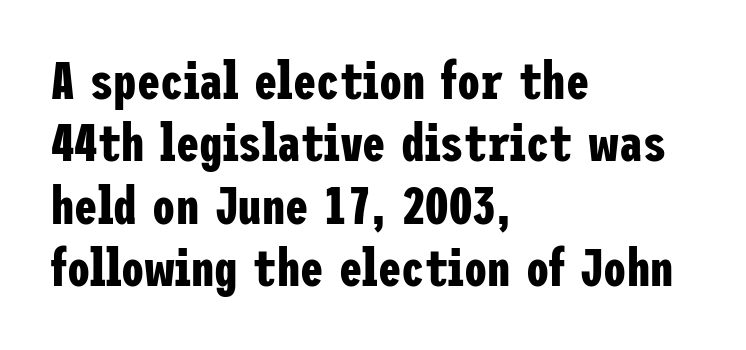
The image shows 52 px bold, condensed sans-serif type, upright; set left-aligned, line spacing 1.2x, normal letter spacing, not underlined; low stroke contrast and a medium x-height.
